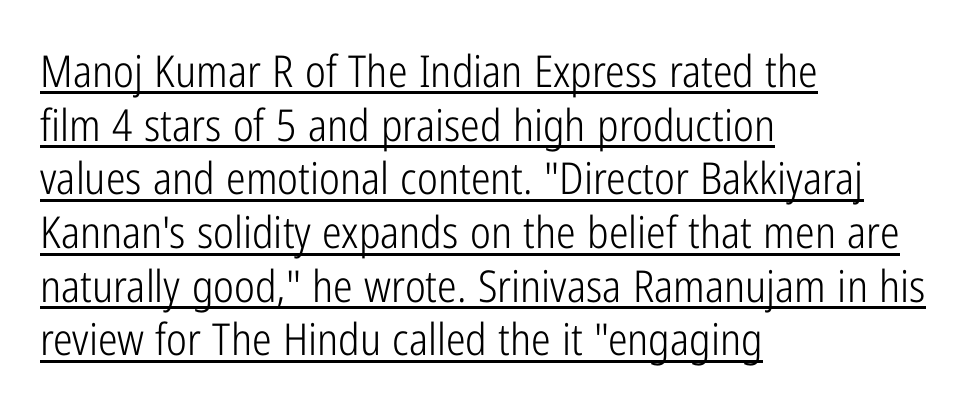
The image shows 44 px light, condensed sans-serif type, upright; set left-aligned, line spacing 1.22x, normal letter spacing, underlined; low stroke contrast and a medium x-height.
